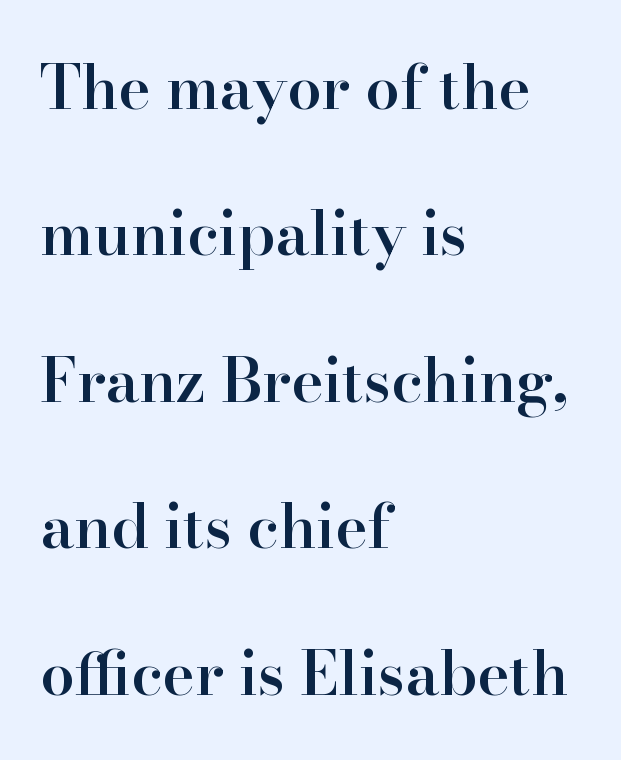
{"serif": "yes", "italic": "no", "bold": "semi", "weight": "semibold", "width": "normal", "stroke_contrast": "high", "x_height": "small", "monospaced": "no", "underline": "no", "align": "left", "line_spacing": "loose", "line_spacing_ratio": 2.4, "letter_spacing": "normal", "letter_spacing_em": 0.0, "glyph_px": 61}
